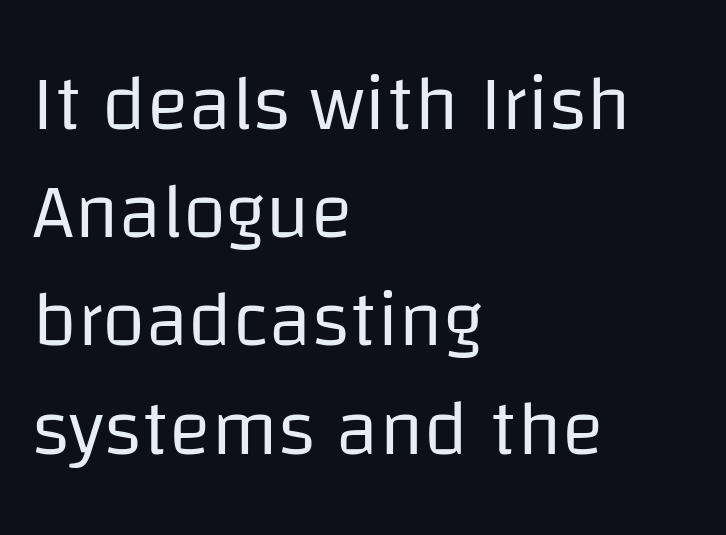
Q: Is the text bold? A: No.
Q: Is the text italic (slanted)? A: No, it is upright.
Q: Is the typeface a serif or a sans-serif typeface? A: Sans-serif.
Q: Is the text underlined? A: No.
Q: How is the paragraph aligned? A: Left-aligned.
Q: Is the spacing between letters normal or unusually wide? A: Normal.
Q: Is the spacing between lines tight, normal or loose? A: Normal.
Q: Width (condensed, normal, or wide)? A: Normal.
Q: Stroke contrast? A: Low.
Q: x-height? A: Large.
Q: Monospaced? A: No.
